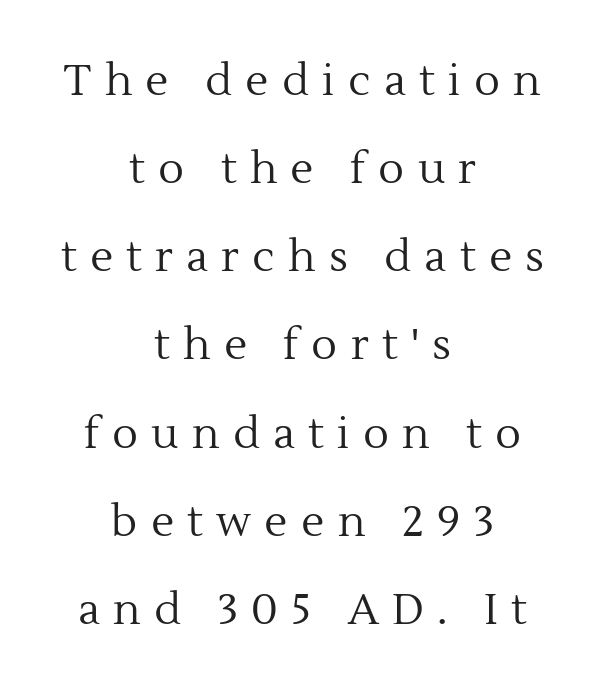
Q: Is the text bold? A: No.
Q: Is the text italic (slanted)? A: No, it is upright.
Q: Is the typeface a serif or a sans-serif typeface? A: Serif.
Q: Is the text underlined? A: No.
Q: How is the paragraph aligned? A: Centered.
Q: Is the spacing between letters normal or unusually wide? A: Unusually wide.
Q: Is the spacing between lines tight, normal or loose? A: Loose.
Q: Width (condensed, normal, or wide)? A: Normal.
Q: x-height? A: Medium.
Q: Monospaced? A: No.
